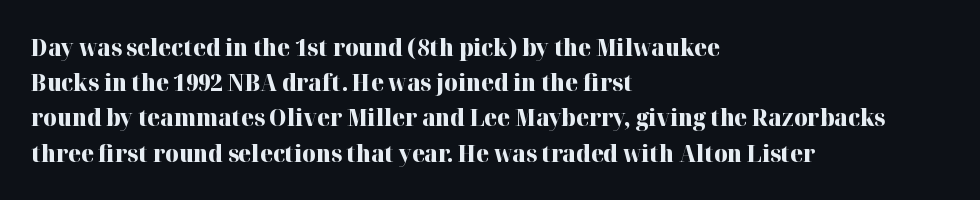
{"italic": "no", "bold": "yes", "underline": "no", "align": "left", "line_spacing": "normal", "line_spacing_ratio": 1.53, "letter_spacing": "normal", "letter_spacing_em": 0.0, "glyph_px": 23}
